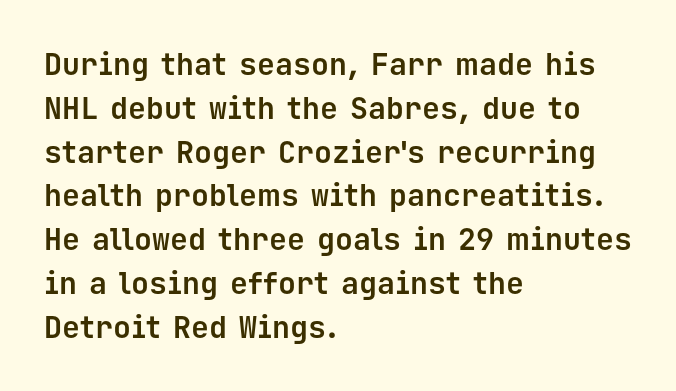
The image shows 30 px bold sans-serif type, upright, monospaced; set left-aligned, normal line spacing (1.46x), normal letter spacing, not underlined; low stroke contrast and a medium x-height.
